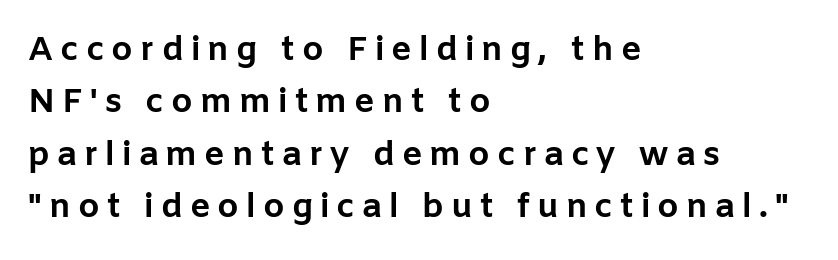
{"serif": "no", "italic": "no", "bold": "yes", "weight": "bold", "width": "normal", "stroke_contrast": "low", "x_height": "medium", "monospaced": "no", "underline": "no", "align": "left", "line_spacing": "normal", "line_spacing_ratio": 1.54, "letter_spacing": "wide", "letter_spacing_em": 0.21, "glyph_px": 34}
